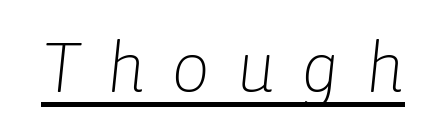
{"italic": "yes", "lean": "right", "slant_degrees": 6, "bold": "no", "weight": "light", "width": "normal", "stroke_contrast": "low", "x_height": "medium", "monospaced": "no", "underline": "yes", "letter_spacing": "wide", "letter_spacing_em": 0.38, "glyph_px": 69}
